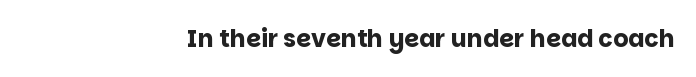
{"italic": "no", "bold": "yes", "underline": "no", "align": "right", "letter_spacing": "normal", "letter_spacing_em": 0.0, "glyph_px": 24}
